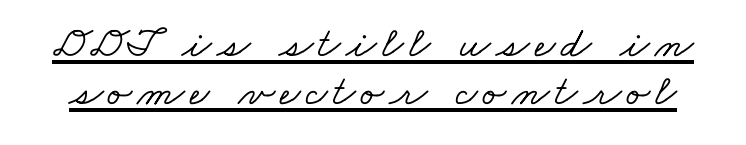
{"serif": "yes", "width": "wide", "stroke_contrast": "low", "x_height": "small", "monospaced": "no", "underline": "yes", "line_spacing": "tight", "line_spacing_ratio": 1.08, "glyph_px": 44}
